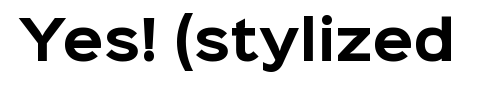
Q: Is the text bold? A: Yes.
Q: Is the text italic (slanted)? A: No, it is upright.
Q: Is the typeface a serif or a sans-serif typeface? A: Sans-serif.
Q: Is the text underlined? A: No.
Q: Is the spacing between letters normal or unusually wide? A: Normal.
Q: Width (condensed, normal, or wide)? A: Normal.
Q: Stroke contrast? A: Low.
Q: x-height? A: Medium.
Q: Monospaced? A: No.
